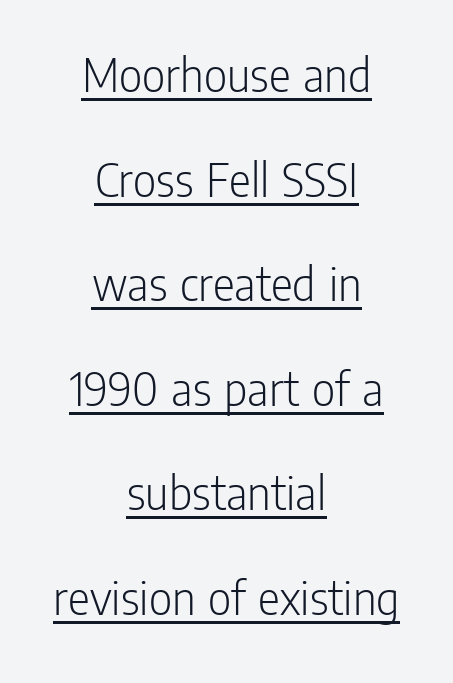
The horizontal fit of the characters is conventional and even. The compositor balanced each line on the midline. To sum up the face: it is a sans, with no serifs. These lines are rendered in a variable-pitch font. Check the space under the baseline: a stroke is drawn there. Honestly, the rows look like they've been pulled way apart.
